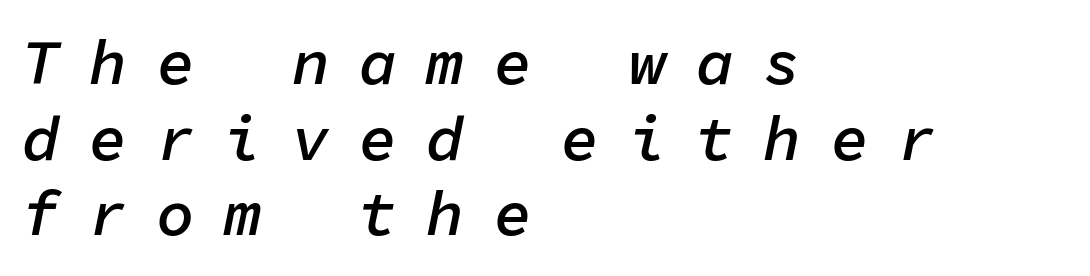
The image shows 63 px semibold type, italic (leaning right), monospaced; set left-aligned, line spacing 1.2x, unusually wide letter spacing (+0.47 em), not underlined; low stroke contrast and a medium x-height.
